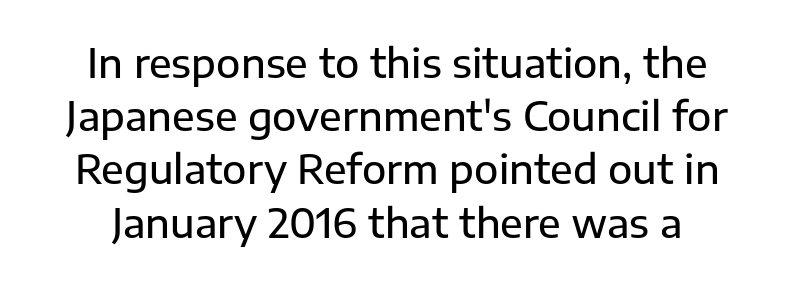
The block of text has a typical density, with ordinary space between rows. The letters stand straight up with perfectly vertical stems. The passage shown has conventional tracking throughout. The letters advance in unequal steps, a hallmark of proportional type. To sum up the face: it is a sans, with no serifs.
